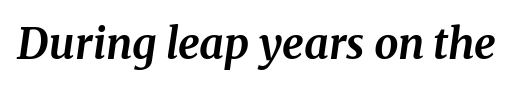
The image shows 43 px bold serif type, italic (leaning right); set normal letter spacing, not underlined; medium stroke contrast and a medium x-height.
